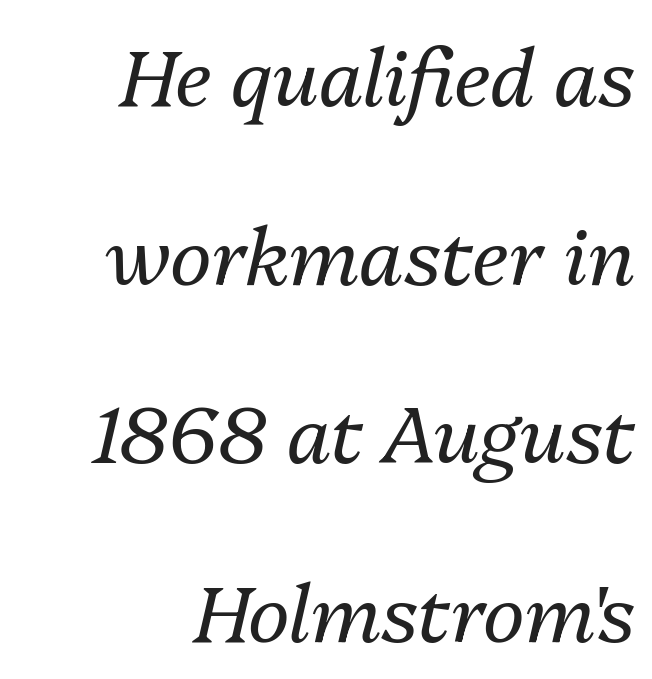
{"italic": "yes", "lean": "right", "slant_degrees": 13, "bold": "no", "weight": "regular", "width": "normal", "stroke_contrast": "medium", "x_height": "medium", "monospaced": "no", "underline": "no", "align": "right", "line_spacing": "loose", "line_spacing_ratio": 2.26, "letter_spacing": "normal", "letter_spacing_em": 0.0, "glyph_px": 79}
